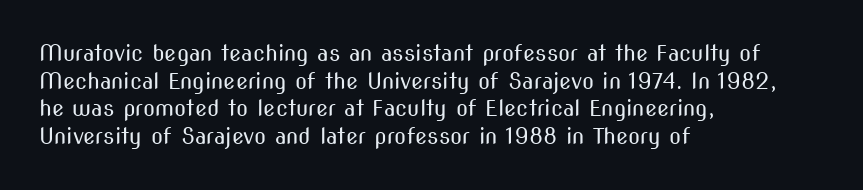
{"italic": "no", "bold": "no", "underline": "no", "align": "left", "line_spacing": "normal", "line_spacing_ratio": 1.26, "letter_spacing": "normal", "letter_spacing_em": 0.0, "glyph_px": 22}
